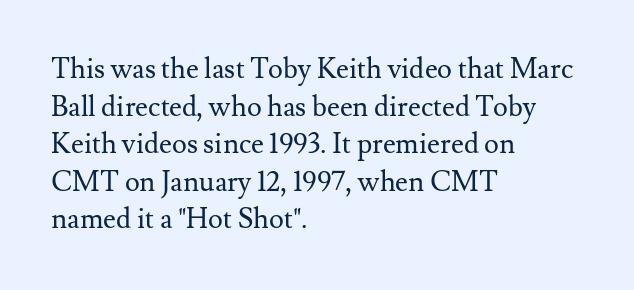
{"serif": "yes", "italic": "no", "bold": "no", "weight": "regular", "width": "normal", "stroke_contrast": "medium", "x_height": "small", "monospaced": "no", "underline": "no", "align": "left", "line_spacing": "normal", "line_spacing_ratio": 1.34, "letter_spacing": "normal", "letter_spacing_em": 0.0, "glyph_px": 28}
